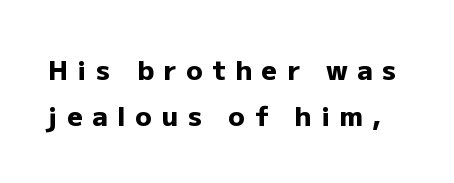
Q: Is the text bold? A: Yes.
Q: Is the text italic (slanted)? A: No, it is upright.
Q: Is the text underlined? A: No.
Q: Is the spacing between letters normal or unusually wide? A: Unusually wide.
